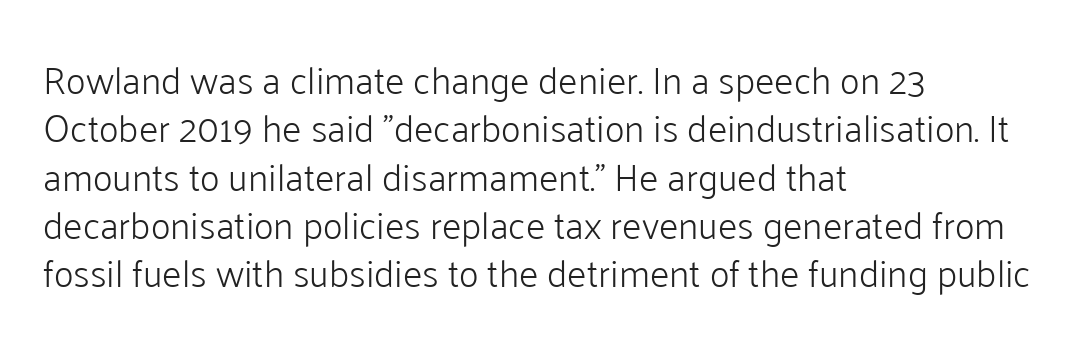
{"serif": "no", "italic": "no", "bold": "no", "weight": "light", "width": "normal", "stroke_contrast": "low", "x_height": "medium", "monospaced": "no", "underline": "no", "align": "left", "line_spacing": "normal", "line_spacing_ratio": 1.27, "letter_spacing": "normal", "letter_spacing_em": 0.0, "glyph_px": 38}
